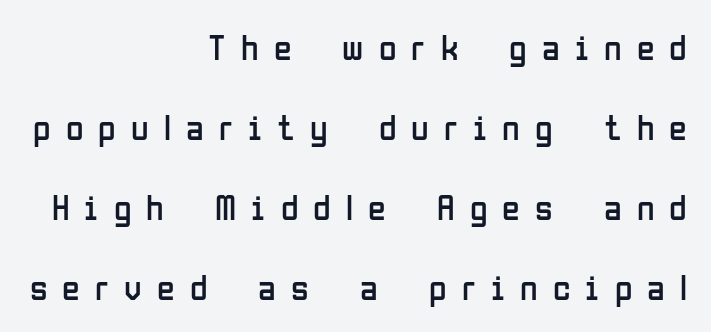
Q: Is the text bold? A: No.
Q: Is the text italic (slanted)? A: No, it is upright.
Q: Is the typeface a serif or a sans-serif typeface? A: Sans-serif.
Q: Is the text underlined? A: No.
Q: How is the paragraph aligned? A: Right-aligned.
Q: Is the spacing between letters normal or unusually wide? A: Unusually wide.
Q: Is the spacing between lines tight, normal or loose? A: Loose.
Q: Width (condensed, normal, or wide)? A: Condensed.
Q: Stroke contrast? A: Low.
Q: x-height? A: Medium.
Q: Monospaced? A: No.
